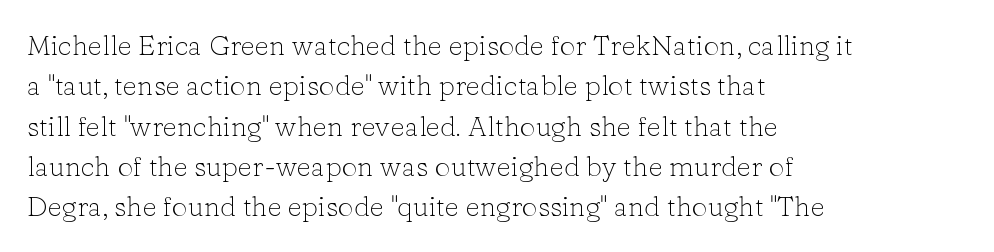
The image shows 28 px light serif type, upright; set left-aligned, normal line spacing (1.44x), normal letter spacing, not underlined; low stroke contrast and a medium x-height.
